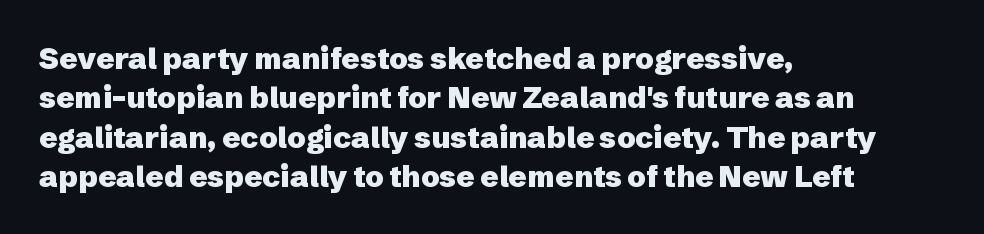
{"serif": "no", "italic": "no", "bold": "yes", "weight": "heavy", "width": "normal", "stroke_contrast": "low", "x_height": "medium", "monospaced": "no", "underline": "no", "align": "left", "line_spacing": "normal", "line_spacing_ratio": 1.31, "letter_spacing": "normal", "letter_spacing_em": 0.0, "glyph_px": 30}
